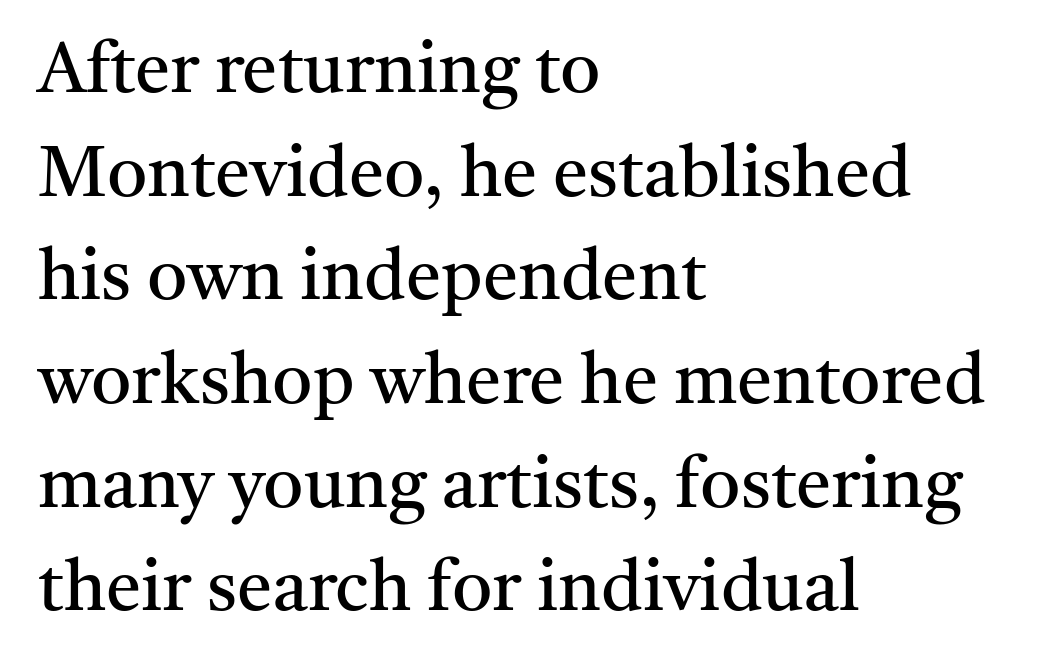
{"serif": "yes", "italic": "no", "bold": "no", "weight": "regular", "width": "normal", "stroke_contrast": "medium", "x_height": "medium", "monospaced": "no", "underline": "no", "align": "left", "line_spacing": "normal", "line_spacing_ratio": 1.46, "letter_spacing": "normal", "letter_spacing_em": 0.0, "glyph_px": 71}
